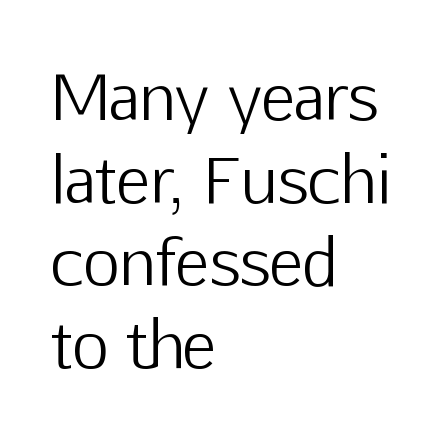
To sum up the face: it is a sans, with no serifs. Honestly, there is no underline to notice here at all. There is no visible air inserted between adjacent glyphs. Line beginnings align vertically; line endings do not. Unbolded letterforms with no extra heft. One glance says typical: line gaps are just what's usual.
